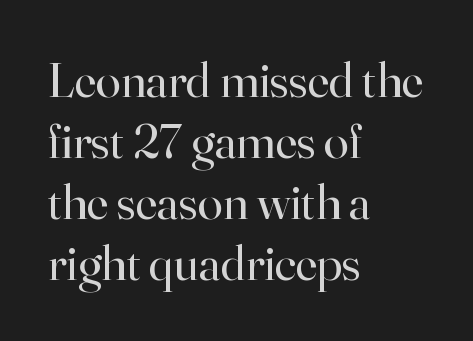
Q: Is the text bold? A: No.
Q: Is the text italic (slanted)? A: No, it is upright.
Q: Is the typeface a serif or a sans-serif typeface? A: Serif.
Q: Is the text underlined? A: No.
Q: How is the paragraph aligned? A: Left-aligned.
Q: Is the spacing between letters normal or unusually wide? A: Normal.
Q: Width (condensed, normal, or wide)? A: Normal.
Q: Stroke contrast? A: High.
Q: x-height? A: Small.
Q: Monospaced? A: No.
